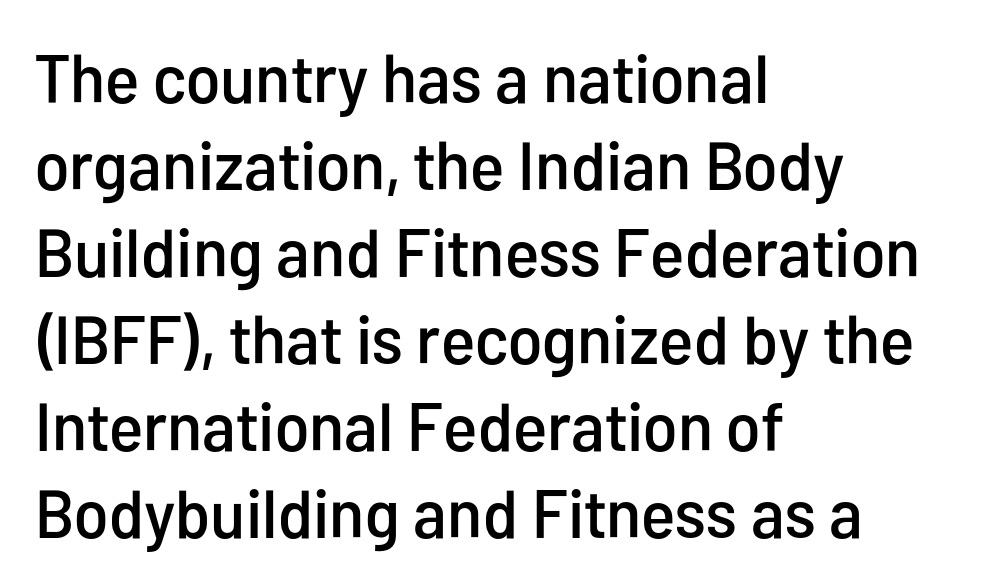
{"serif": "no", "italic": "no", "width": "condensed", "stroke_contrast": "low", "x_height": "medium", "monospaced": "no", "underline": "no", "align": "left", "line_spacing": "normal", "line_spacing_ratio": 1.28, "letter_spacing": "normal", "letter_spacing_em": 0.0, "glyph_px": 68}
